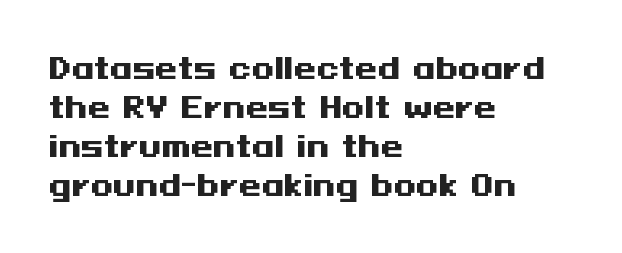
The image shows 29 px heavy, wide sans-serif type, upright; set left-aligned, normal line spacing (1.34x), normal letter spacing, not underlined; medium stroke contrast and a medium x-height.
